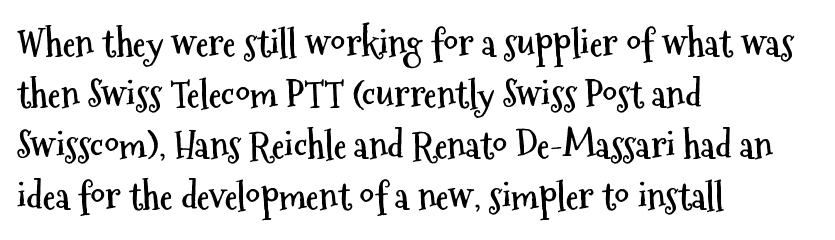
Q: Is the text bold? A: Yes.
Q: Is the text italic (slanted)? A: No, it is upright.
Q: Is the typeface a serif or a sans-serif typeface? A: Sans-serif.
Q: Is the text underlined? A: No.
Q: How is the paragraph aligned? A: Left-aligned.
Q: Is the spacing between letters normal or unusually wide? A: Normal.
Q: Is the spacing between lines tight, normal or loose? A: Normal.
Q: Width (condensed, normal, or wide)? A: Condensed.
Q: Stroke contrast? A: Medium.
Q: x-height? A: Medium.
Q: Monospaced? A: No.
